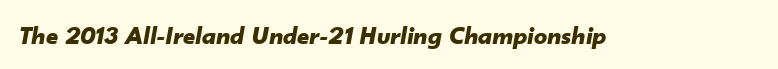
Q: Is the text bold? A: Yes.
Q: Is the text italic (slanted)? A: Yes, it leans right by about 10 degrees.
Q: Is the text underlined? A: No.
Q: Is the spacing between letters normal or unusually wide? A: Normal.
